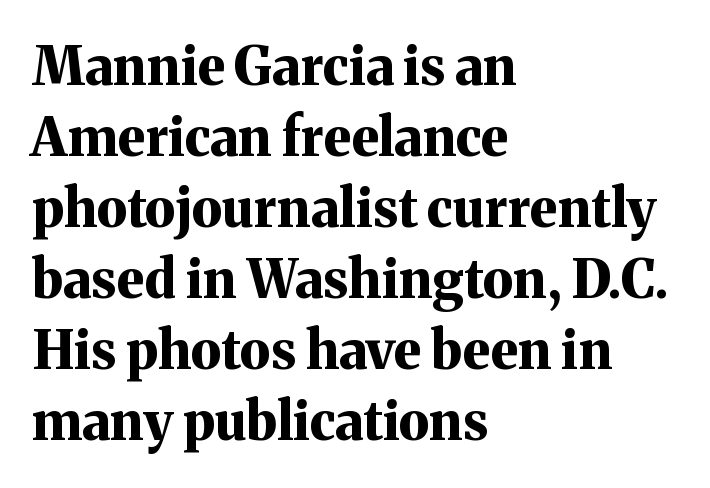
The image shows 53 px bold serif type, upright; set left-aligned, normal line spacing (1.34x), normal letter spacing, not underlined; medium stroke contrast and a medium x-height.
